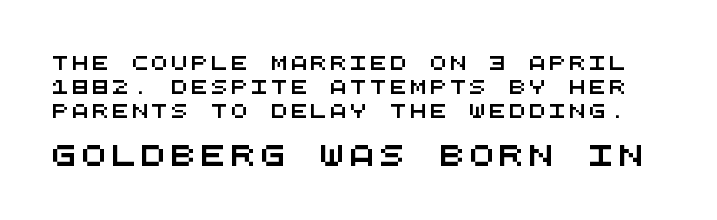
Q: Is the text underlined? A: No.
Q: Is the spacing between letters normal or unusually wide? A: Unusually wide.
Q: Which block of text is set in a larger size, the first (top) or the second (bottom)? A: The second (bottom) one.
